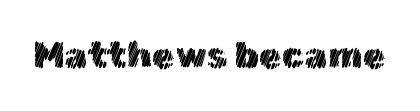
Q: Is the text italic (slanted)? A: No, it is upright.
Q: Is the text underlined? A: No.
Q: Is the spacing between letters normal or unusually wide? A: Normal.
Q: Width (condensed, normal, or wide)? A: Normal.
Q: x-height? A: Medium.
Q: Monospaced? A: No.
